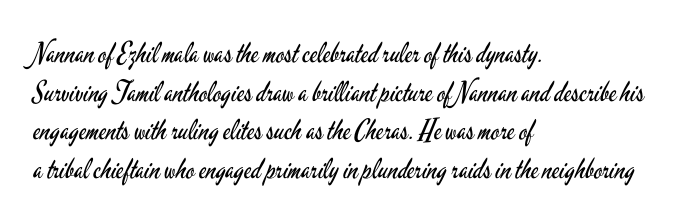
The image shows 28 px regular-weight, condensed sans-serif type; set left-aligned, normal line spacing (1.38x), normal letter spacing, not underlined; low stroke contrast and a small x-height.
